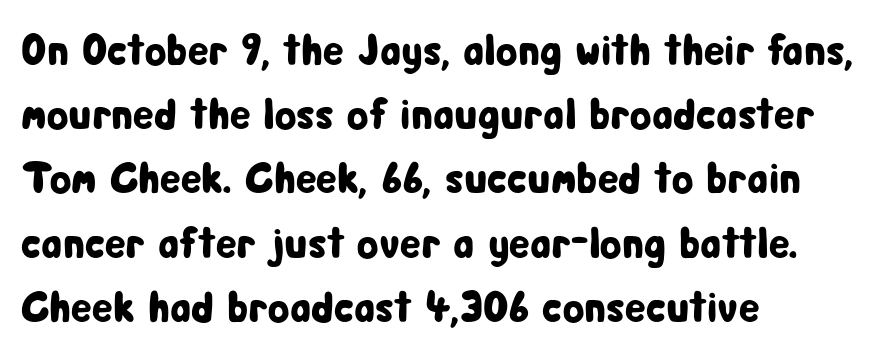
The image shows 44 px condensed sans-serif type, upright; set left-aligned, normal line spacing (1.46x), normal letter spacing, not underlined; low stroke contrast and a medium x-height.
